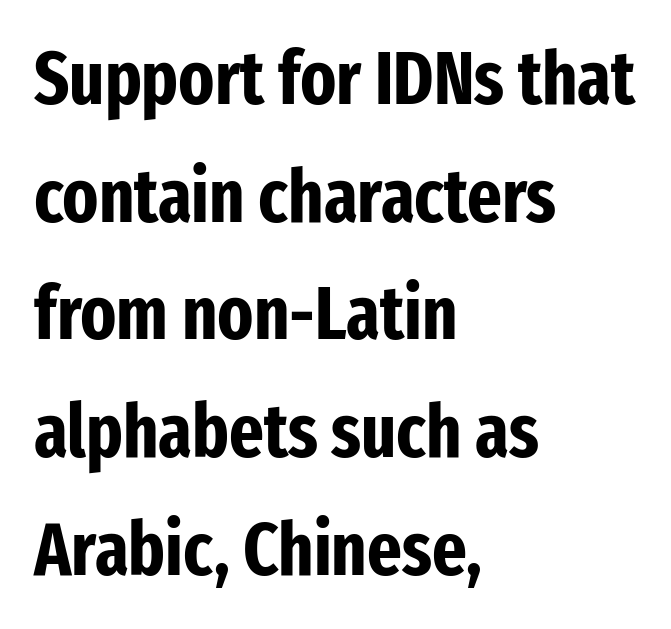
The image shows 74 px bold, condensed sans-serif type, upright; set left-aligned, normal line spacing (1.59x), normal letter spacing, not underlined; low stroke contrast and a medium x-height.
